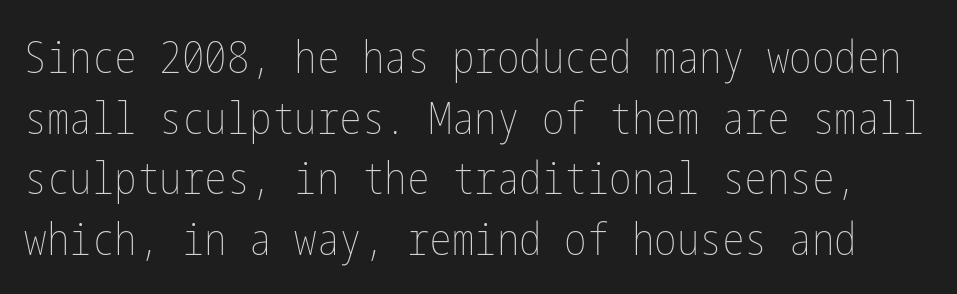
Q: Is the text bold? A: No.
Q: Is the text italic (slanted)? A: No, it is upright.
Q: Is the text underlined? A: No.
Q: Is the spacing between letters normal or unusually wide? A: Normal.
Q: Is the spacing between lines tight, normal or loose? A: Normal.
Q: Width (condensed, normal, or wide)? A: Condensed.
Q: Stroke contrast? A: Low.
Q: x-height? A: Medium.
